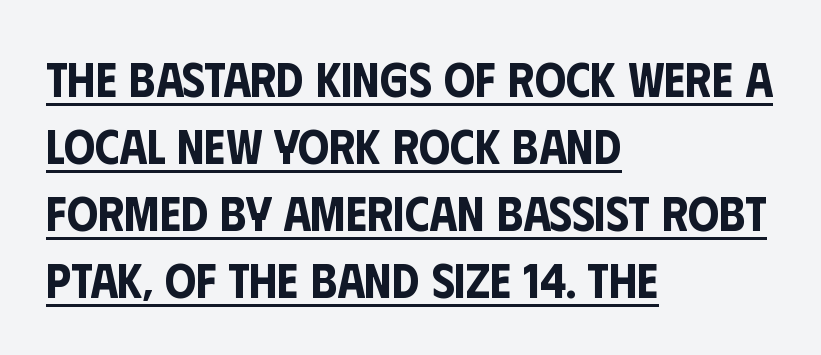
{"serif": "no", "italic": "no", "width": "condensed", "stroke_contrast": "low", "x_height": "large", "monospaced": "no", "underline": "yes", "align": "left", "line_spacing": "normal", "line_spacing_ratio": 1.37, "letter_spacing": "normal", "letter_spacing_em": 0.0, "glyph_px": 49}
